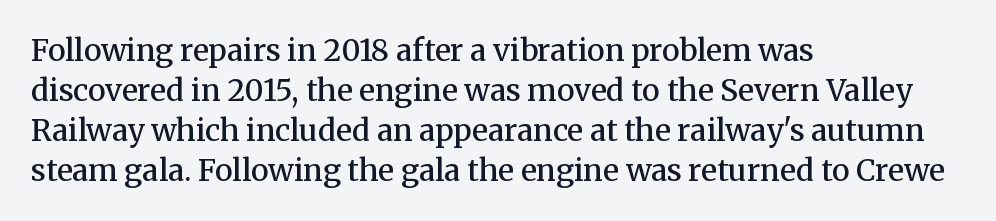
This is moderately heavy type, rendered in semibold. Only glyphs here, with clear space below each row. The lines are quadded left. The letters sit at their default tracking, neither squeezed nor spread. This is roman type, the default non-slanted kind.
